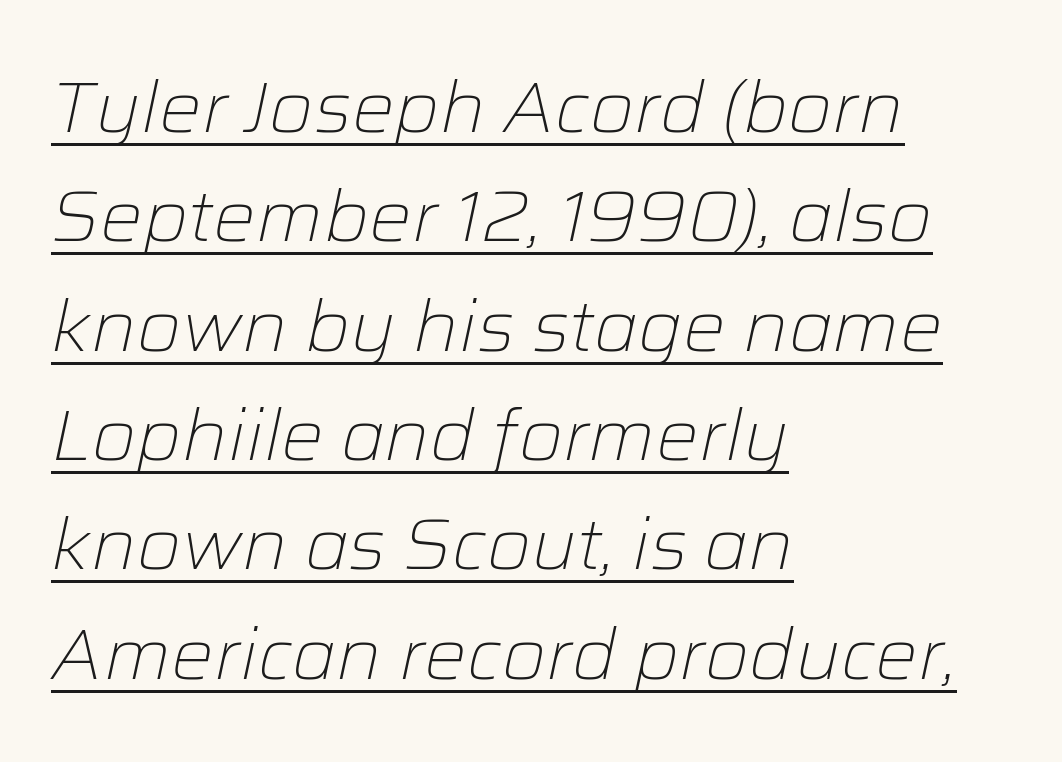
Visually the block forms a straight wall on the left and a jagged coastline on the right. The gaps between neighbouring characters are ordinary and unremarkable. Nothing heavy about these letters — not bold at all. The letters are slanted; this is an italic face. The passage shown is typed in a proportional face where columns would drift. Regular leading.
